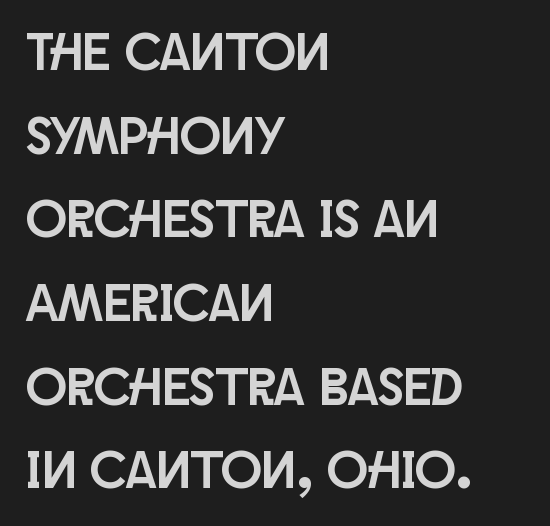
The image shows 54 px condensed sans-serif type, upright; set left-aligned, normal line spacing (1.55x), normal letter spacing, not underlined; low stroke contrast and a large x-height.
